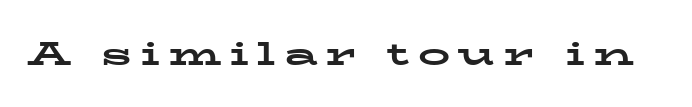
{"serif": "yes", "italic": "no", "bold": "yes", "weight": "bold", "width": "wide", "stroke_contrast": "low", "x_height": "medium", "monospaced": "no", "underline": "no", "letter_spacing": "wide", "letter_spacing_em": 0.25, "glyph_px": 32}
